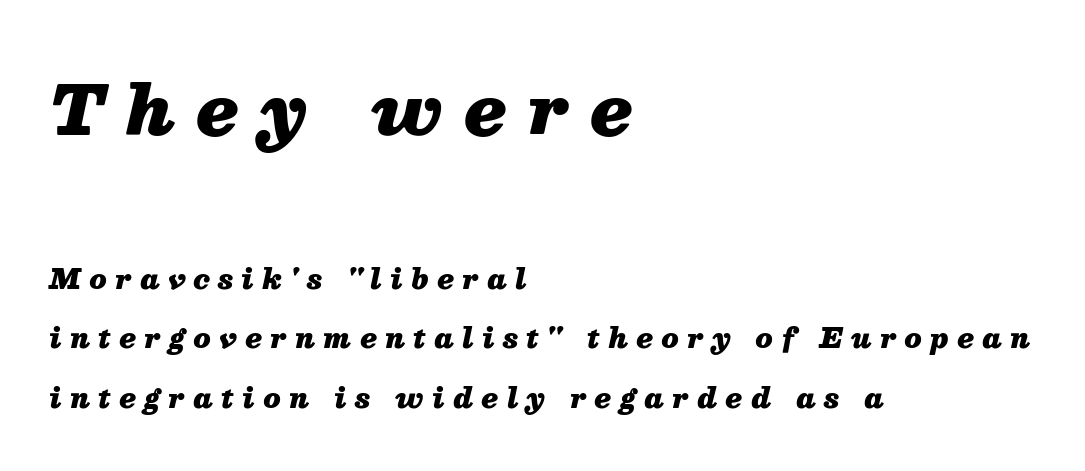
{"italic": "yes", "lean": "right", "slant_degrees": 13, "bold": "yes", "weight": "heavy", "width": "normal", "stroke_contrast": "medium", "x_height": "medium", "monospaced": "no", "underline": "no", "align": "left", "line_spacing": "loose", "line_spacing_ratio": 2.21, "letter_spacing": "wide", "letter_spacing_em": 0.32, "larger_block": "first", "size_ratio": 2.52, "glyph_px": 68}
